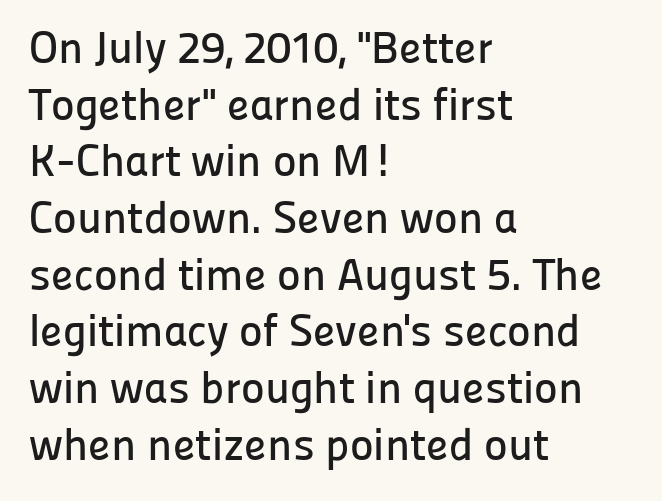
The image shows 45 px sans-serif type, upright; set left-aligned, normal line spacing (1.26x), normal letter spacing, not underlined; low stroke contrast and a medium x-height.
